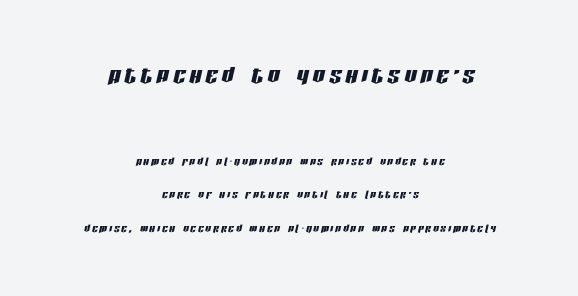
Q: Is the text italic (slanted)? A: Yes, it leans right by about 13 degrees.
Q: Is the text underlined? A: No.
Q: How is the paragraph aligned? A: Centered.
Q: Is the spacing between lines tight, normal or loose? A: Loose.
Q: Which block of text is set in a larger size, the first (top) or the second (bottom)? A: The first (top) one.
Q: Width (condensed, normal, or wide)? A: Condensed.
Q: Stroke contrast? A: Low.
Q: x-height? A: Large.
Q: Monospaced? A: No.
